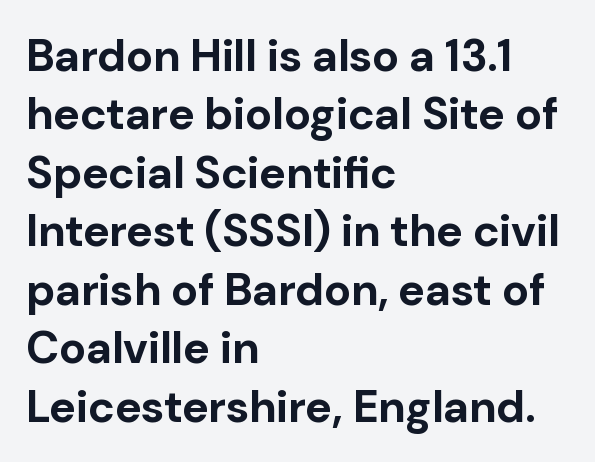
Q: Is the text bold? A: Yes.
Q: Is the text italic (slanted)? A: No, it is upright.
Q: Is the typeface a serif or a sans-serif typeface? A: Sans-serif.
Q: Is the text underlined? A: No.
Q: How is the paragraph aligned? A: Left-aligned.
Q: Is the spacing between letters normal or unusually wide? A: Normal.
Q: Is the spacing between lines tight, normal or loose? A: Normal.
Q: Width (condensed, normal, or wide)? A: Normal.
Q: Stroke contrast? A: Low.
Q: x-height? A: Medium.
Q: Monospaced? A: No.
